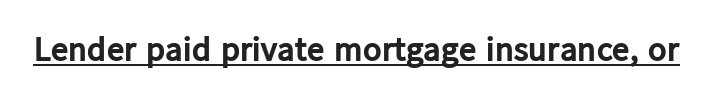
Q: Is the text bold? A: Yes.
Q: Is the text italic (slanted)? A: No, it is upright.
Q: Is the typeface a serif or a sans-serif typeface? A: Sans-serif.
Q: Is the text underlined? A: Yes.
Q: Is the spacing between letters normal or unusually wide? A: Normal.
Q: Width (condensed, normal, or wide)? A: Normal.
Q: Stroke contrast? A: Low.
Q: x-height? A: Medium.
Q: Monospaced? A: No.
